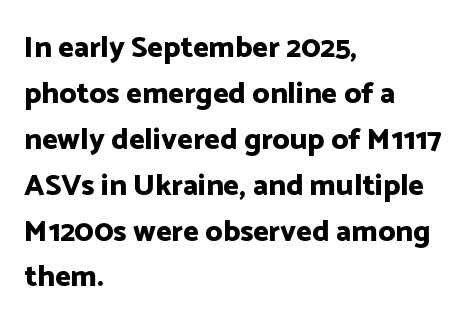
Q: Is the text bold? A: Yes.
Q: Is the text italic (slanted)? A: No, it is upright.
Q: Is the typeface a serif or a sans-serif typeface? A: Sans-serif.
Q: Is the text underlined? A: No.
Q: How is the paragraph aligned? A: Left-aligned.
Q: Is the spacing between letters normal or unusually wide? A: Normal.
Q: Is the spacing between lines tight, normal or loose? A: Normal.
Q: Width (condensed, normal, or wide)? A: Normal.
Q: Stroke contrast? A: Low.
Q: x-height? A: Medium.
Q: Monospaced? A: No.
